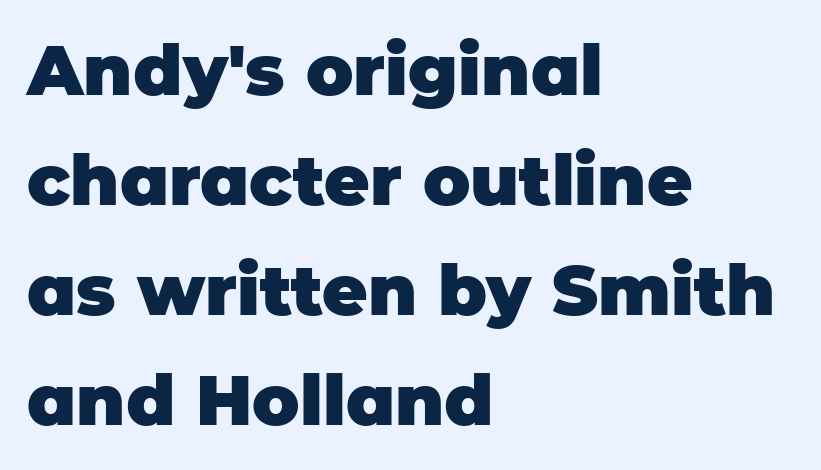
What weight is shown? A full bold with thick strokes. Caption: multi-line text, flush left, ragged right. Does the type have serifs? No, each stem ends abruptly. No italicization has been applied; the sample stays upright.
